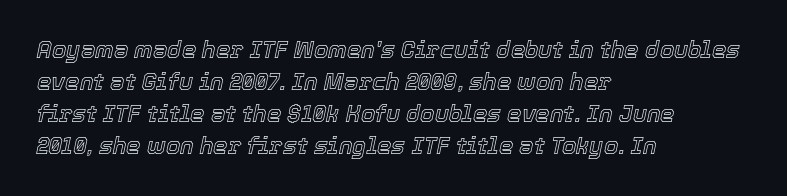
Q: Is the text italic (slanted)? A: Yes, it leans right by about 12 degrees.
Q: Is the text underlined? A: No.
Q: How is the paragraph aligned? A: Left-aligned.
Q: Is the spacing between letters normal or unusually wide? A: Normal.
Q: Is the spacing between lines tight, normal or loose? A: Normal.
